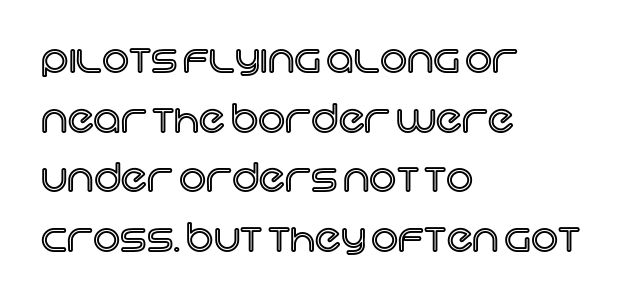
{"italic": "no", "width": "normal", "x_height": "large", "monospaced": "no", "underline": "no", "align": "left", "line_spacing": "normal", "line_spacing_ratio": 1.57, "letter_spacing": "normal", "letter_spacing_em": 0.0, "glyph_px": 38}
